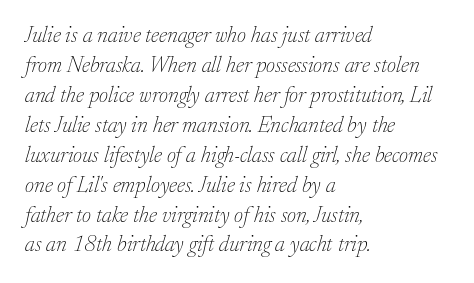
The characters are drawn with everyday or finer stroke widths. The text block is weighted toward the left margin, trailing off unevenly rightward. Italic? Definitely — the glyphs are oblique. A bare baseline throughout the passage. Students, observe: this is what conventionally led text looks like.
